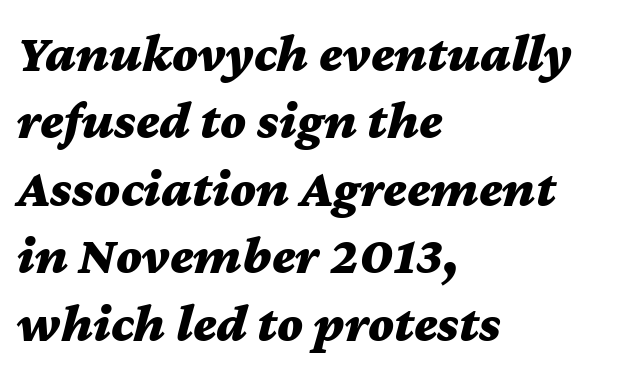
Q: Is the text bold? A: Yes.
Q: Is the text italic (slanted)? A: Yes, it leans right by about 12 degrees.
Q: Is the text underlined? A: No.
Q: How is the paragraph aligned? A: Left-aligned.
Q: Is the spacing between letters normal or unusually wide? A: Normal.
Q: Is the spacing between lines tight, normal or loose? A: Normal.
Q: Width (condensed, normal, or wide)? A: Wide.
Q: Stroke contrast? A: Medium.
Q: x-height? A: Medium.
Q: Monospaced? A: No.
